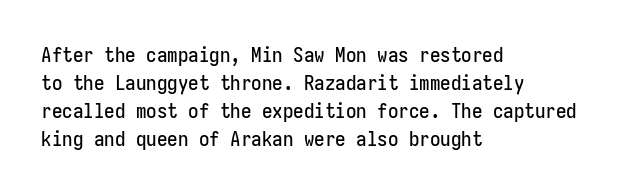
If you measured baseline to baseline, you'd find a middling distance. Descenders are the only things crossing below the line. The lines in this sample share a left origin and differ only in where they stop. Letter spacing: default. Quick note: not italic, upright.
